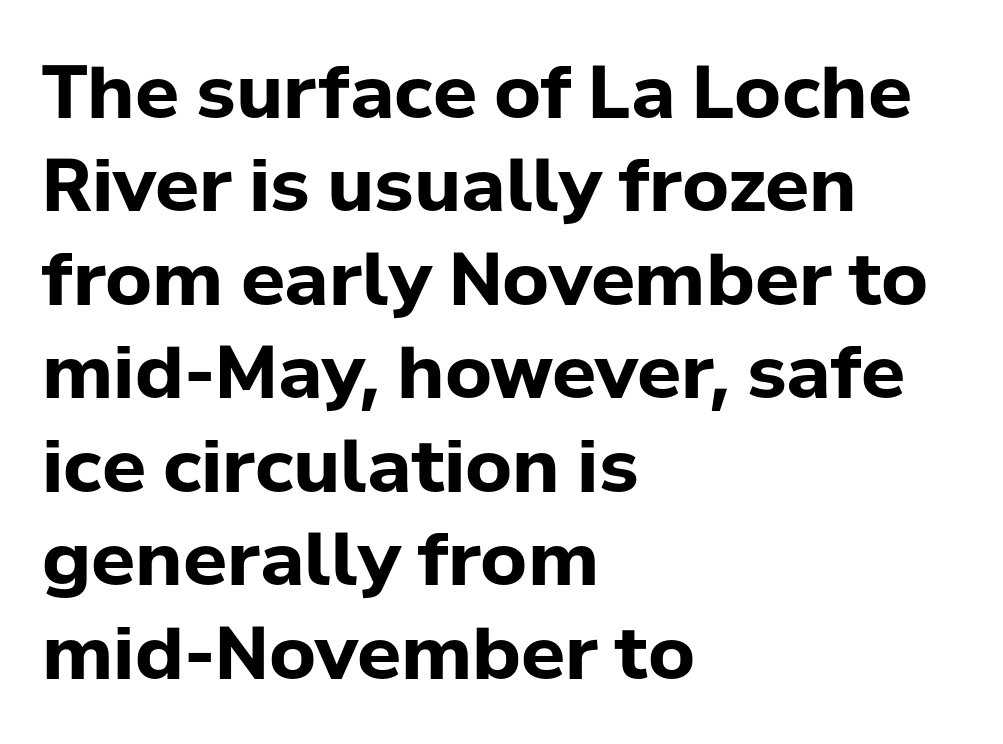
The image shows 73 px bold sans-serif type, upright; set left-aligned, normal line spacing (1.28x), normal letter spacing, not underlined; low stroke contrast and a medium x-height.
